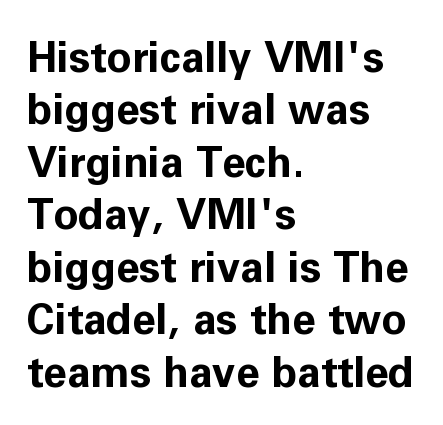
The image shows 42 px bold sans-serif type, upright; set left-aligned, normal line spacing (1.25x), normal letter spacing, not underlined; low stroke contrast and a medium x-height.
